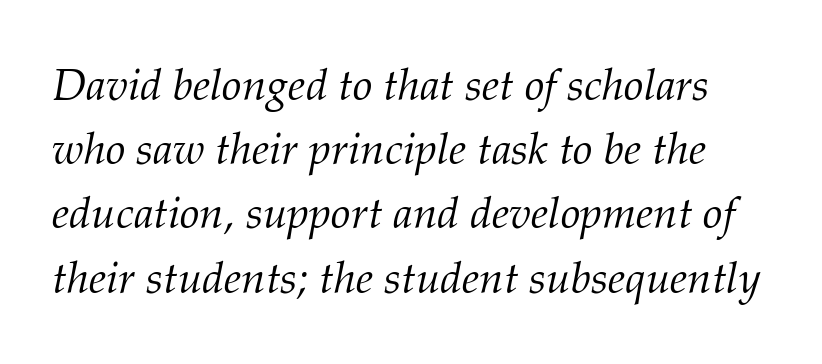
{"serif": "yes", "italic": "yes", "lean": "right", "slant_degrees": 12, "bold": "no", "weight": "light", "width": "normal", "stroke_contrast": "medium", "x_height": "medium", "monospaced": "no", "underline": "no", "line_spacing": "normal", "line_spacing_ratio": 1.46, "letter_spacing": "normal", "letter_spacing_em": 0.0, "glyph_px": 44}
